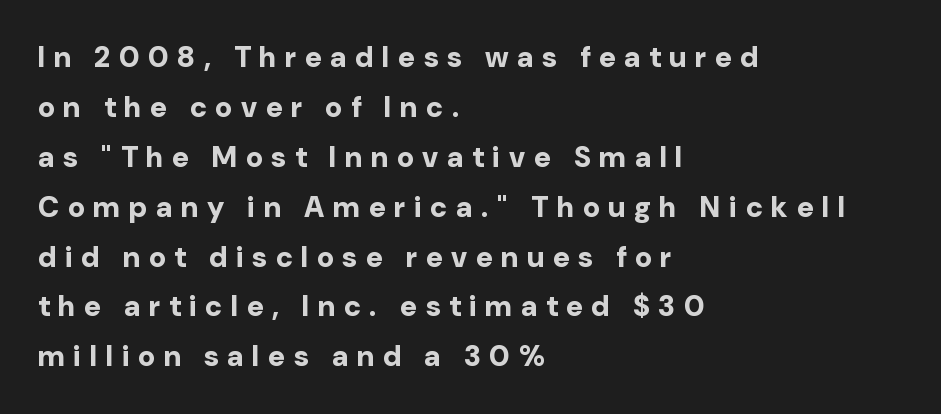
The image shows 29 px bold sans-serif type, upright; set left-aligned, line spacing 1.72x, unusually wide letter spacing (+0.3 em), not underlined; low stroke contrast and a medium x-height.
